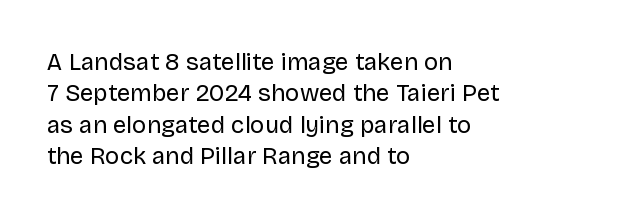
What stands out about the letter spacing? Nothing — it is the standard amount. Unmarked baselines from the first word to the last. The rendering anchors every line to the left-hand side. Regarding leading, the lines here are spaced in the standard way. Compared with a typical body face, this is equally light or lighter still. In terms of posture, this sample is upright.
